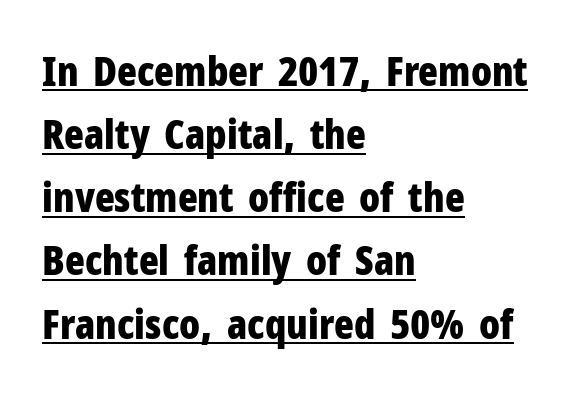
{"serif": "no", "italic": "no", "bold": "yes", "weight": "bold", "width": "condensed", "stroke_contrast": "low", "x_height": "medium", "monospaced": "no", "underline": "yes", "align": "left", "line_spacing": "normal", "line_spacing_ratio": 1.54, "letter_spacing": "normal", "letter_spacing_em": 0.0, "glyph_px": 41}
